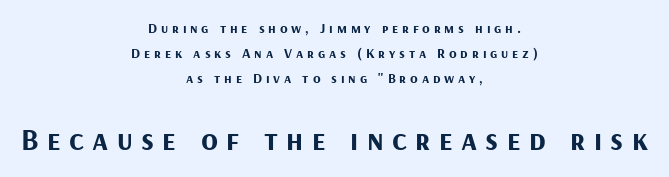
{"serif": "no", "italic": "no", "bold": "yes", "weight": "bold", "width": "normal", "stroke_contrast": "medium", "x_height": "medium", "monospaced": "no", "underline": "no", "align": "center", "line_spacing_ratio": 1.79, "letter_spacing": "wide", "letter_spacing_em": 0.27, "larger_block": "second", "size_ratio": 2.21, "glyph_px": 31}
